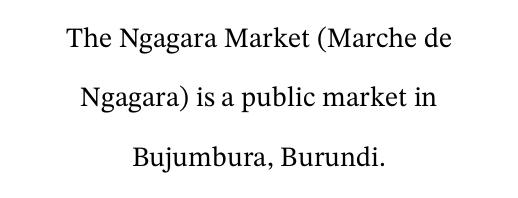
{"serif": "yes", "italic": "no", "width": "normal", "stroke_contrast": "medium", "x_height": "medium", "monospaced": "no", "underline": "no", "align": "center", "line_spacing": "loose", "line_spacing_ratio": 2.12, "letter_spacing": "normal", "letter_spacing_em": 0.0, "glyph_px": 28}
